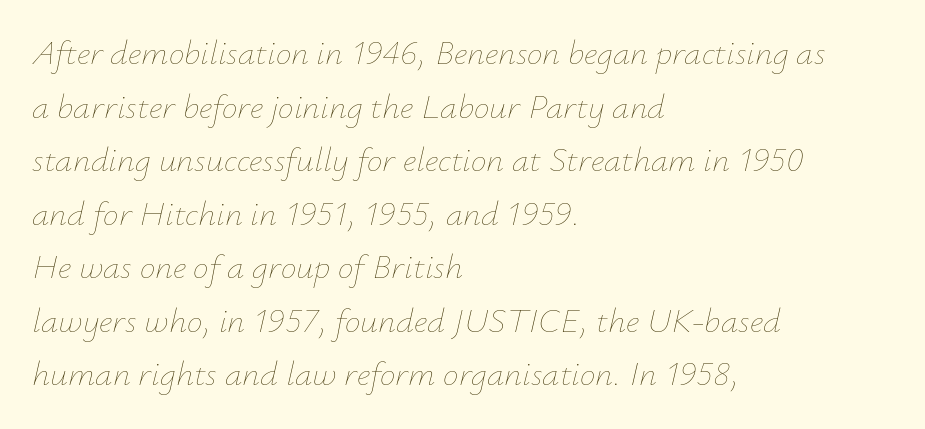
{"italic": "yes", "lean": "right", "slant_degrees": 12, "bold": "no", "weight": "thin", "width": "normal", "stroke_contrast": "low", "x_height": "small", "monospaced": "no", "underline": "no", "align": "left", "line_spacing": "normal", "line_spacing_ratio": 1.53, "letter_spacing": "normal", "letter_spacing_em": 0.0, "glyph_px": 35}
